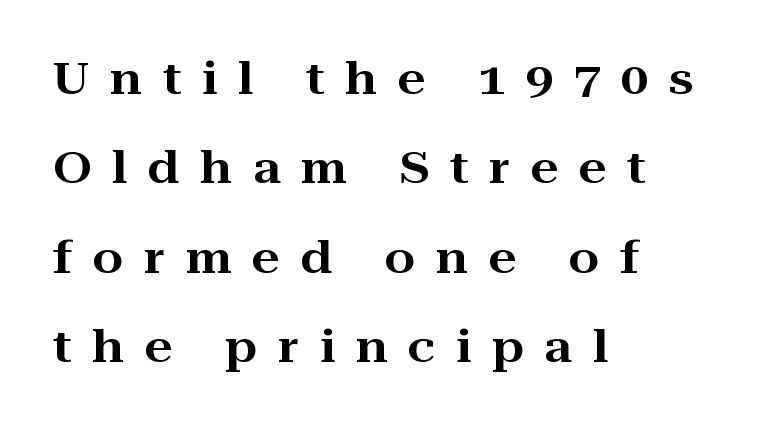
Is there any slant? The stems are plumb. Airy leading. The glyphs in this specimen are seriffed. The face used here is rendered with a markedly widened letterfit.
